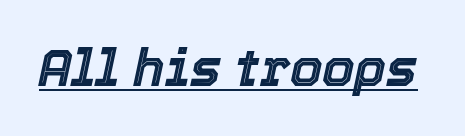
Q: Is the text italic (slanted)? A: Yes, it leans right by about 12 degrees.
Q: Is the text underlined? A: Yes.
Q: Is the spacing between letters normal or unusually wide? A: Normal.
Q: Width (condensed, normal, or wide)? A: Normal.
Q: x-height? A: Medium.
Q: Monospaced? A: No.
